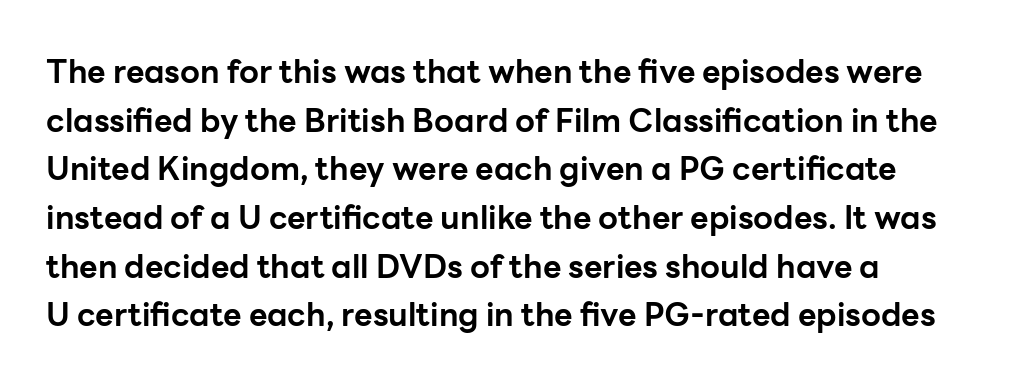
{"serif": "no", "italic": "no", "bold": "yes", "weight": "bold", "width": "normal", "stroke_contrast": "low", "x_height": "medium", "monospaced": "no", "underline": "no", "align": "left", "line_spacing": "normal", "line_spacing_ratio": 1.52, "letter_spacing": "normal", "letter_spacing_em": 0.0, "glyph_px": 32}
